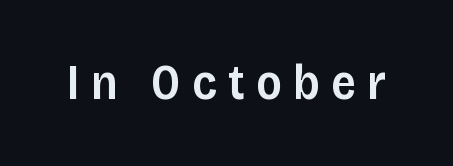
{"serif": "no", "italic": "no", "bold": "semi", "weight": "semibold", "width": "normal", "stroke_contrast": "low", "x_height": "large", "monospaced": "no", "underline": "no", "letter_spacing": "wide", "letter_spacing_em": 0.23, "glyph_px": 49}
